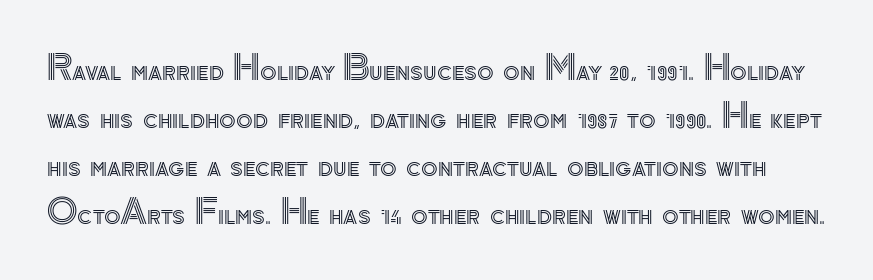
The image shows 34 px text type, upright; set normal line spacing (1.41x), normal letter spacing, not underlined; a small x-height.
